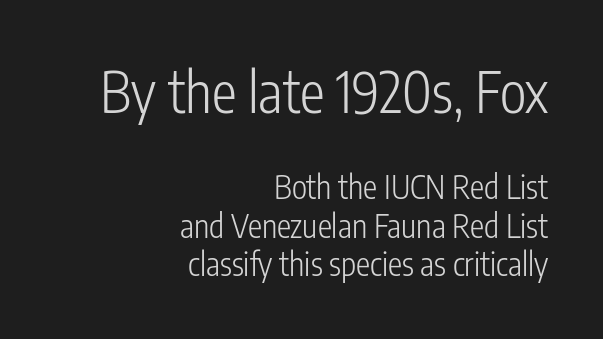
The image shows 56 px light, condensed sans-serif type, upright; set right-aligned, line spacing 1.19x, normal letter spacing, not underlined; the first (top) block is 1.75x larger; low stroke contrast and a medium x-height.
